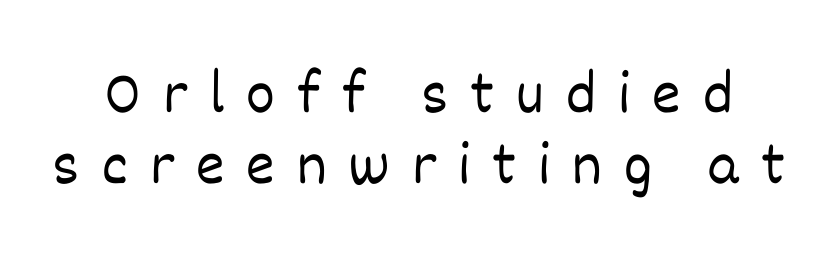
The image shows 61 px light type, upright; set line spacing 1.17x, unusually wide letter spacing (+0.36 em), not underlined; low stroke contrast and a large x-height.
